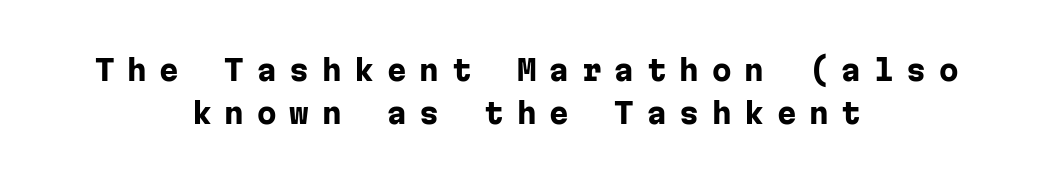
The image shows 28 px heavy sans-serif type, upright, monospaced; set centered, normal line spacing (1.53x), unusually wide letter spacing (+0.46 em), not underlined; low stroke contrast and a medium x-height.
